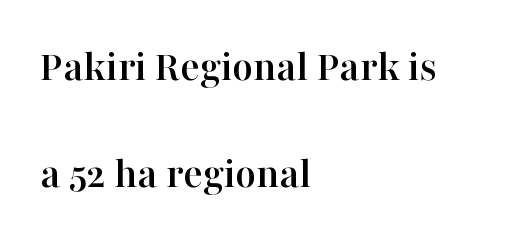
The image shows 45 px serif type, upright; set left-aligned, loose line spacing (2.37x), normal letter spacing, not underlined; high stroke contrast and a medium x-height.
